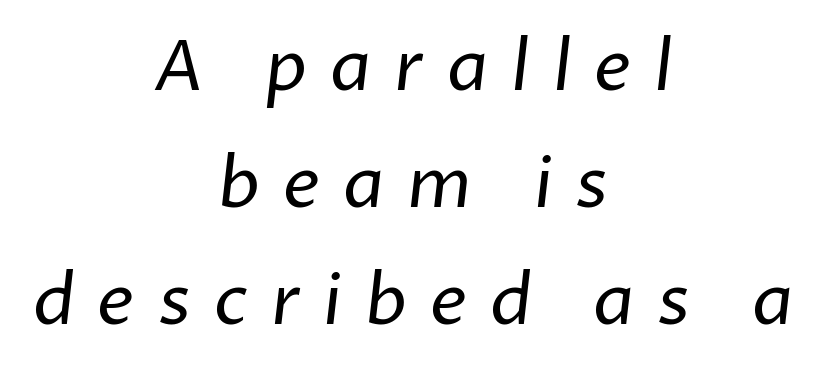
The image shows 70 px regular-weight sans-serif type; set centered, normal line spacing (1.67x), unusually wide letter spacing (+0.33 em), not underlined; low stroke contrast and a medium x-height.
